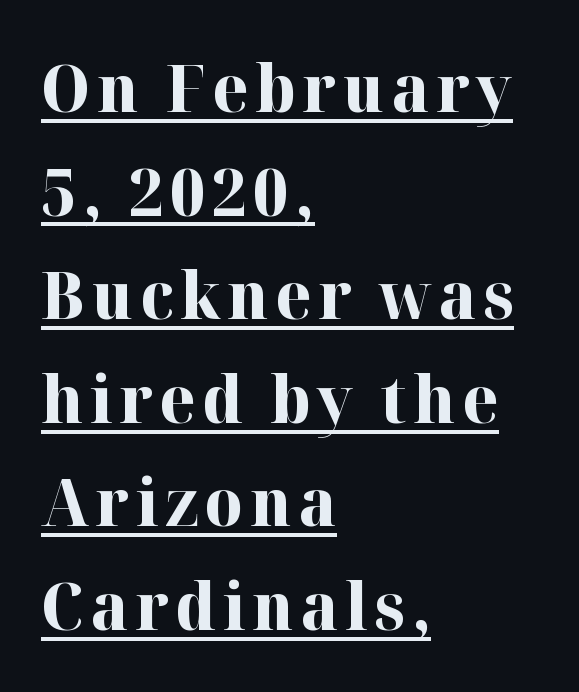
The image shows 66 px bold serif type, upright; set left-aligned, normal line spacing (1.57x), underlined; high stroke contrast and a medium x-height.
